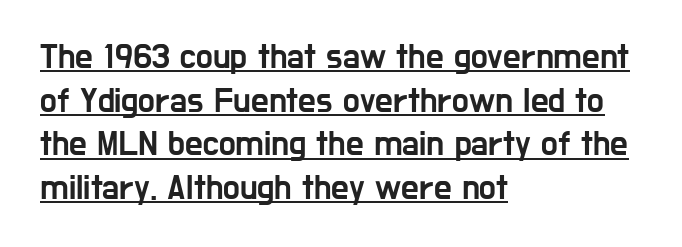
Underlining? Definitely there. Note: no serifs on the glyphs. The setting favours the left margin, as ordinary paragraphs usually do. The face used here is rendered with its standard letterfit. The letters stand upright; this is a roman face.
